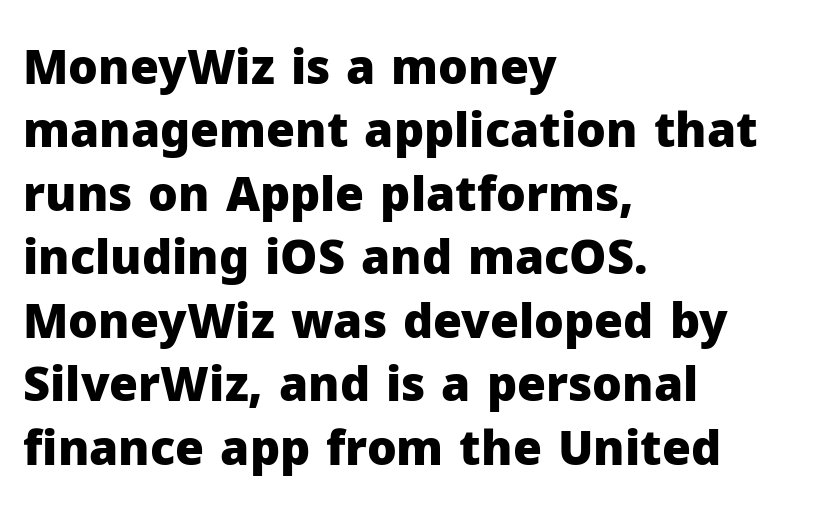
Q: Is the text bold? A: Yes.
Q: Is the text italic (slanted)? A: No, it is upright.
Q: Is the typeface a serif or a sans-serif typeface? A: Sans-serif.
Q: Is the text underlined? A: No.
Q: How is the paragraph aligned? A: Left-aligned.
Q: Is the spacing between letters normal or unusually wide? A: Normal.
Q: Is the spacing between lines tight, normal or loose? A: Normal.
Q: Width (condensed, normal, or wide)? A: Normal.
Q: Stroke contrast? A: Low.
Q: x-height? A: Medium.
Q: Monospaced? A: No.
